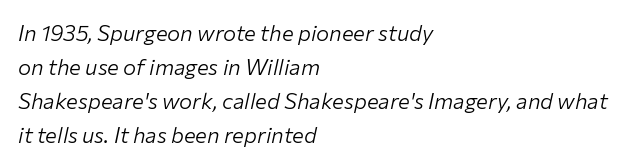
The image shows 22 px text type, italic (leaning right); set left-aligned, normal line spacing (1.55x), normal letter spacing, not underlined.
